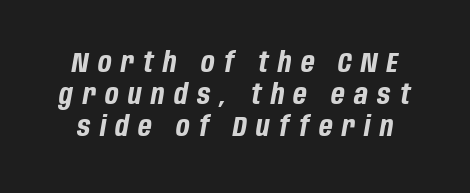
{"italic": "yes", "lean": "right", "slant_degrees": 10, "bold": "yes", "weight": "bold", "width": "condensed", "stroke_contrast": "low", "x_height": "large", "monospaced": "no", "underline": "no", "line_spacing": "tight", "line_spacing_ratio": 1.15, "letter_spacing": "wide", "letter_spacing_em": 0.34, "glyph_px": 28}
